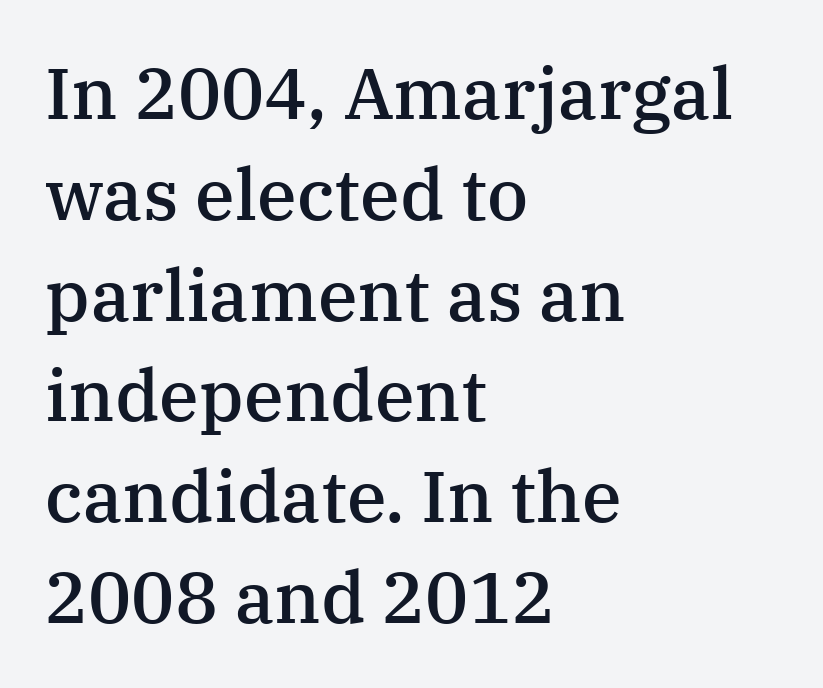
Horizontal alignment here is leftward, the default for most running prose. Here the designer chose a conventional face with non-uniform glyph widths. The passage shown is typeset with a serif family. Does the lettering tilt? It doesn't — this is upright. Nothing unusual about the tracking: characters are spaced as the font intends. Is there much room between lines? A standard amount, neither cramped nor airy.
